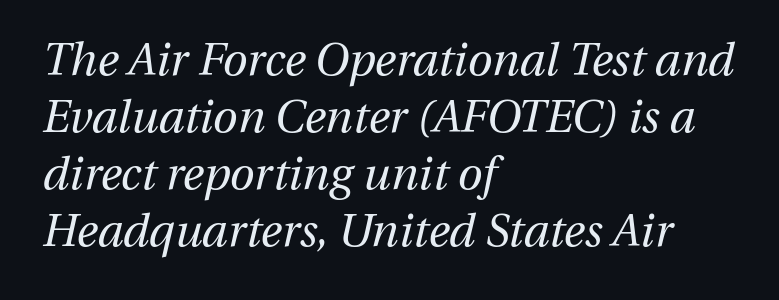
{"italic": "yes", "lean": "right", "slant_degrees": 13, "bold": "no", "weight": "regular", "width": "normal", "stroke_contrast": "medium", "x_height": "medium", "monospaced": "no", "underline": "no", "align": "left", "line_spacing": "normal", "line_spacing_ratio": 1.27, "letter_spacing": "normal", "letter_spacing_em": 0.0, "glyph_px": 45}
